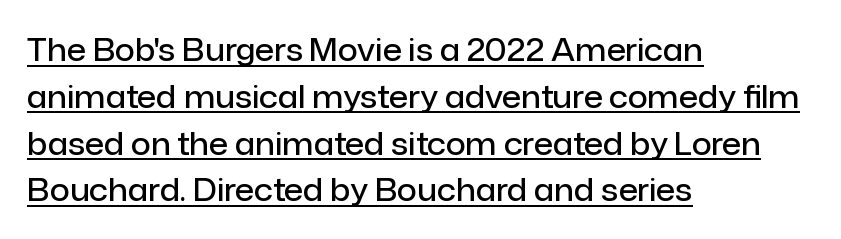
The typography opts for an upright posture over an oblique one. Note the varied advance widths — an 'i' is clearly narrower than an 'm'. The block of text has a typical density, with ordinary space between rows. The rendering uses a semibold face; strokes are thickened but not to full bold. Is there an underline? Yes — a line sits under the letters. Observe the absence of serifs on each vertical stroke in this sample.
